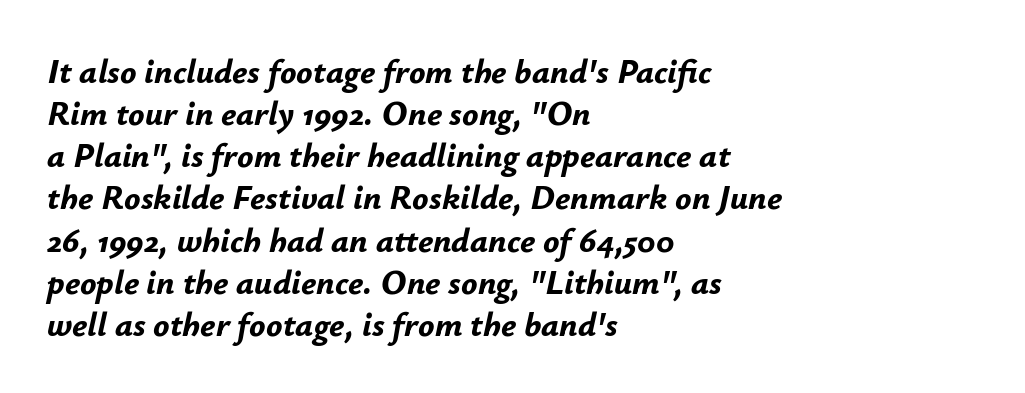
{"italic": "yes", "lean": "right", "slant_degrees": 12, "bold": "yes", "weight": "bold", "width": "normal", "stroke_contrast": "low", "x_height": "small", "monospaced": "no", "underline": "no", "align": "left", "line_spacing_ratio": 1.24, "letter_spacing": "normal", "letter_spacing_em": 0.0, "glyph_px": 34}
